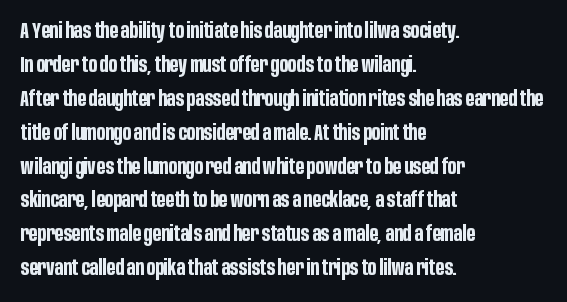
Q: Is the text bold? A: Yes.
Q: Is the text italic (slanted)? A: No, it is upright.
Q: Is the text underlined? A: No.
Q: How is the paragraph aligned? A: Left-aligned.
Q: Is the spacing between letters normal or unusually wide? A: Normal.
Q: Is the spacing between lines tight, normal or loose? A: Normal.
